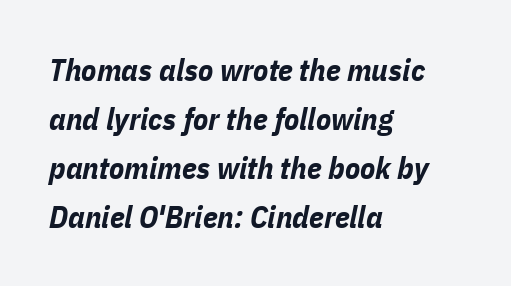
Q: Is the text bold? A: Yes.
Q: Is the text italic (slanted)? A: Yes, it leans right by about 11 degrees.
Q: Is the text underlined? A: No.
Q: How is the paragraph aligned? A: Left-aligned.
Q: Is the spacing between letters normal or unusually wide? A: Normal.
Q: Is the spacing between lines tight, normal or loose? A: Normal.
Q: Width (condensed, normal, or wide)? A: Condensed.
Q: Stroke contrast? A: Low.
Q: x-height? A: Medium.
Q: Monospaced? A: No.
